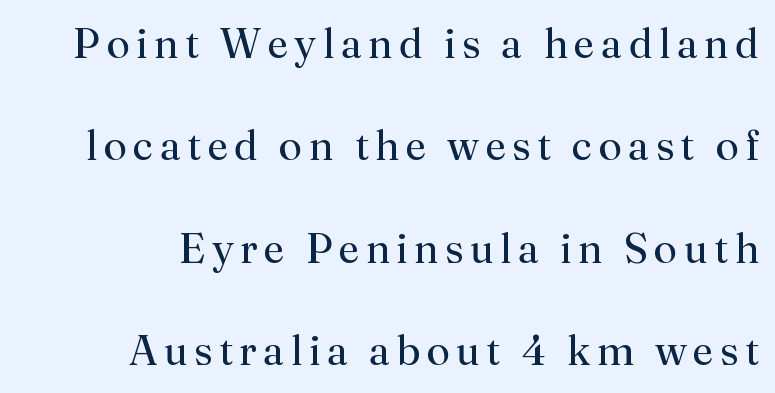
The image shows 42 px regular-weight serif type, upright; set right-aligned, loose line spacing (2.44x), not underlined; medium stroke contrast and a small x-height.
